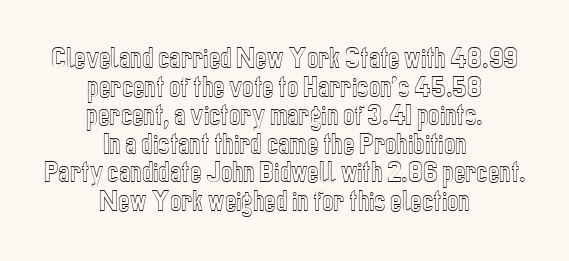
The image shows 24 px text type, upright; set centered, line spacing 1.19x, normal letter spacing, not underlined.
